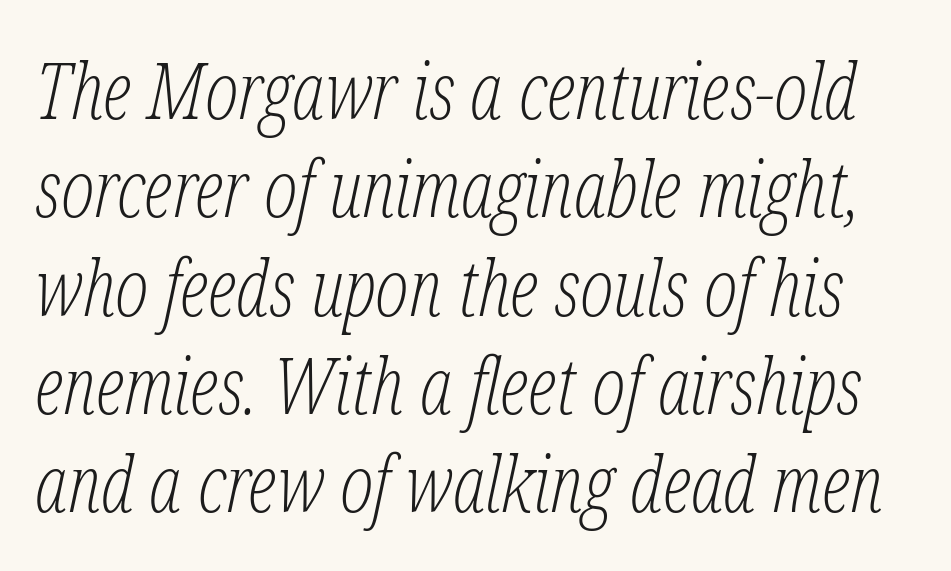
The image shows 78 px light, condensed serif type, italic (leaning right); set normal line spacing (1.26x), normal letter spacing, not underlined; low stroke contrast and a medium x-height.
